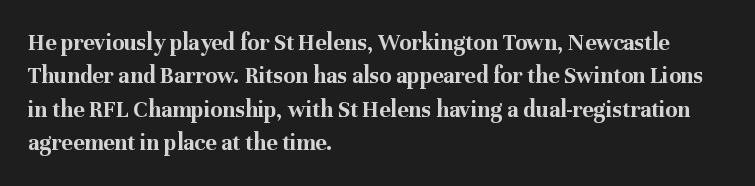
You can tell it's not italic because the verticals are truly vertical. Descender tails drop into unmarked territory. Baseline-to-baseline distance is the conventional proportion of letter height. Nobody touched the tracking dial on this one. Thick stems and heavy bowls — unmistakably bold. One-word summary of the alignment: left.
